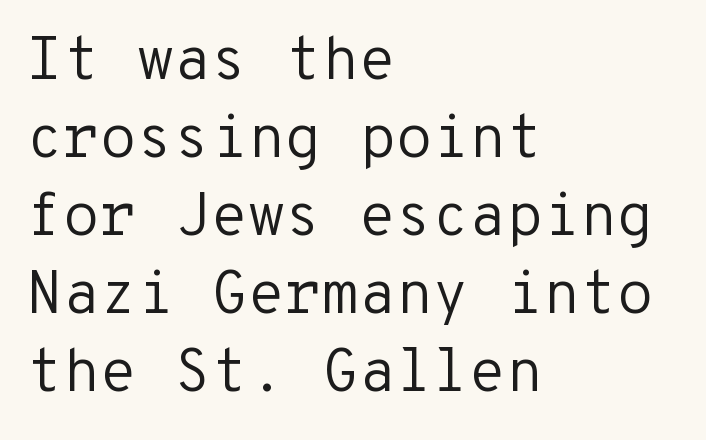
Does the type have serifs? No, each stem ends abruptly. Italic: no, the glyphs are upright roman. Here the designer chose a console-style face with uniform glyph widths. This reads as an unemphasized weight, regular at the heaviest. These lines sit exactly where default settings would place them.
